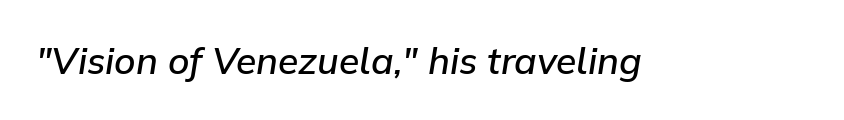
Heft: intermediate — a semibold. Looking at the ascenders, they clearly lean. Is the letter spacing exaggerated? No — it looks like the ordinary default. You could not count columns in this text — the font is proportionally spaced. Descenders hang freely into open space.
